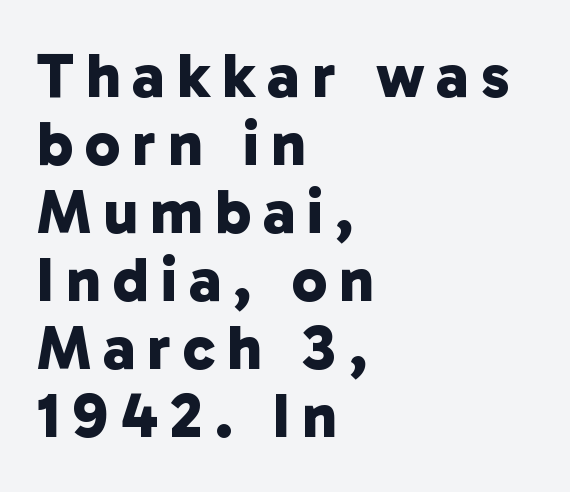
Q: Is the text bold? A: Yes.
Q: Is the typeface a serif or a sans-serif typeface? A: Sans-serif.
Q: Is the text underlined? A: No.
Q: How is the paragraph aligned? A: Left-aligned.
Q: Is the spacing between lines tight, normal or loose? A: Tight.
Q: Width (condensed, normal, or wide)? A: Normal.
Q: Stroke contrast? A: Low.
Q: x-height? A: Medium.
Q: Monospaced? A: No.
